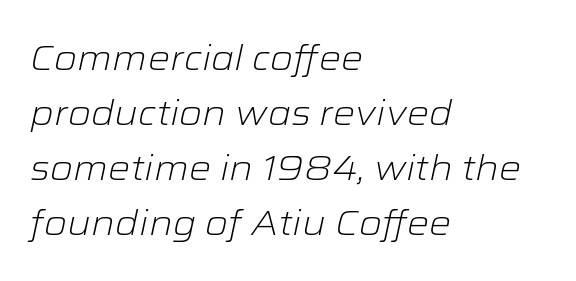
Horizontal alignment here is leftward, the default for most running prose. Standard letterfit; no display-style spreading of the glyphs. Compared with typical paragraphs, the rows here are spaced about the same. Looking at the ascenders, they clearly lean. The face used here is proportionally spaced, like ordinary book or web type. Check under the words: just untouched page.
